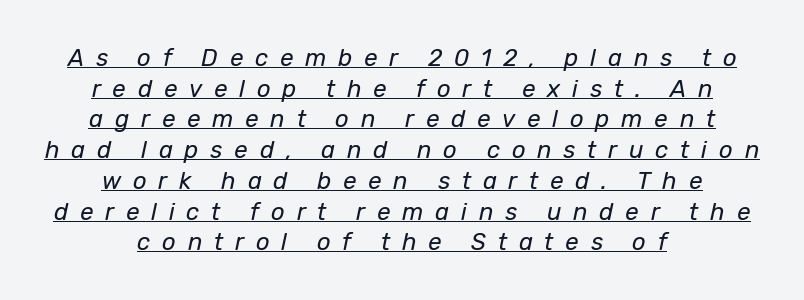
The image shows 24 px text type, italic (leaning right); set centered, normal line spacing (1.28x), unusually wide letter spacing (+0.49 em), underlined.
